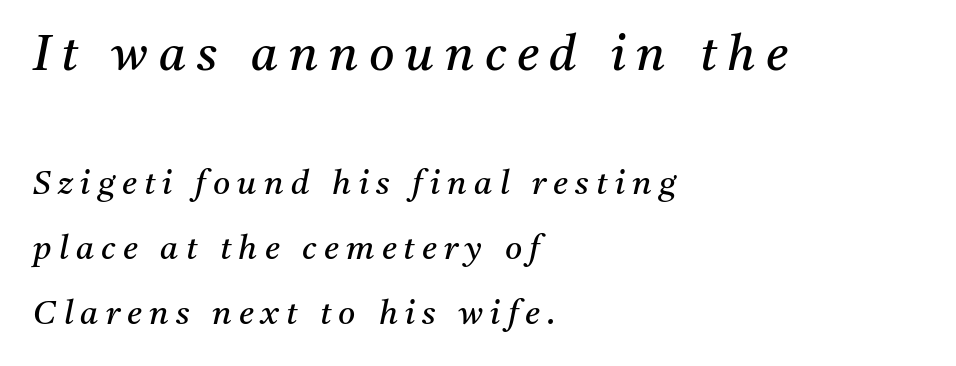
Decoration check: the copy has no underline. Of the two passages, the one on top uses the larger point size. The text carries the slant typical of an italic or oblique font. Alignment: flush left. Do the characters align in a grid? No, the font is proportional. This sample trades compactness for vertical openness between lines.
